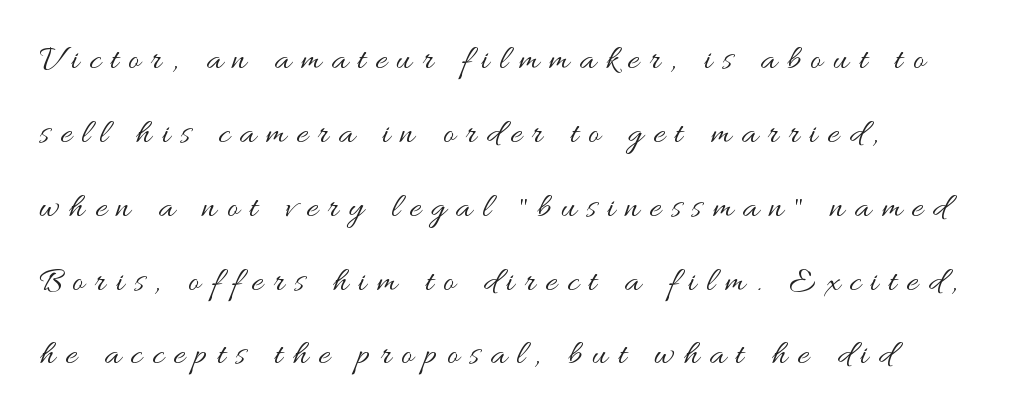
The lines are quadded left. Vertical stems look standard width or narrower in stroke. In terms of leading, this rendering errs on the spacious side.
